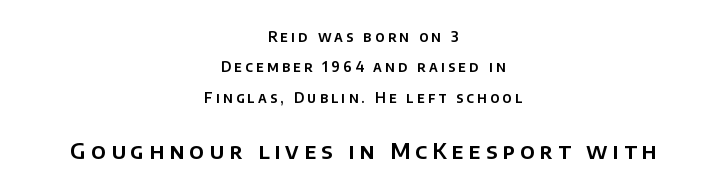
{"italic": "no", "underline": "no", "align": "center", "line_spacing": "loose", "line_spacing_ratio": 2.17, "letter_spacing": "wide", "letter_spacing_em": 0.23, "larger_block": "second", "size_ratio": 1.57, "glyph_px": 22}
